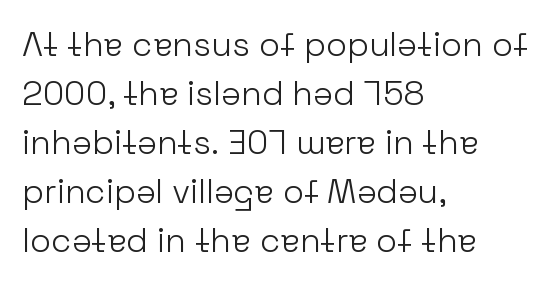
Each letter keeps its own natural width here, so spacing adapts to shape. Has an underline been added? It has not. Nothing unusual about the tracking: characters are spaced as the font intends. Designer's note — italics off, roman on.
